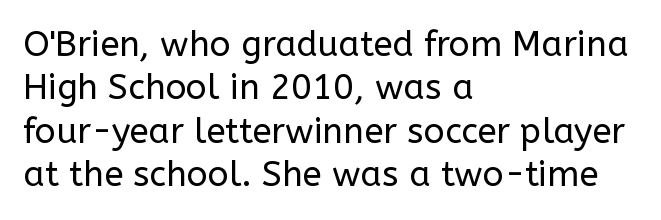
Q: Is the text bold? A: No.
Q: Is the text italic (slanted)? A: No, it is upright.
Q: Is the typeface a serif or a sans-serif typeface? A: Sans-serif.
Q: Is the text underlined? A: No.
Q: How is the paragraph aligned? A: Left-aligned.
Q: Is the spacing between letters normal or unusually wide? A: Normal.
Q: Width (condensed, normal, or wide)? A: Normal.
Q: Stroke contrast? A: Low.
Q: x-height? A: Medium.
Q: Monospaced? A: No.
